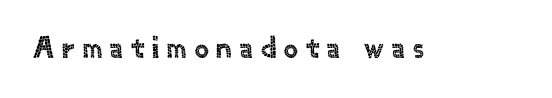
Q: Is the text italic (slanted)? A: No, it is upright.
Q: Is the typeface a serif or a sans-serif typeface? A: Sans-serif.
Q: Is the text underlined? A: No.
Q: Is the spacing between letters normal or unusually wide? A: Unusually wide.
Q: Width (condensed, normal, or wide)? A: Normal.
Q: x-height? A: Small.
Q: Monospaced? A: No.
